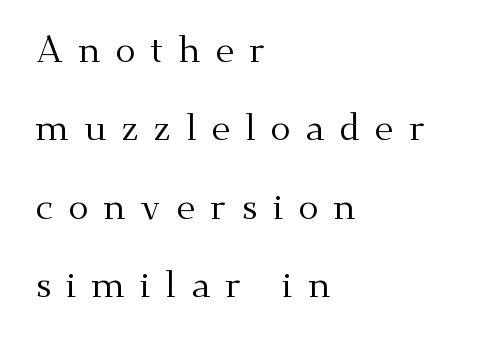
{"serif": "yes", "italic": "no", "bold": "no", "weight": "regular", "width": "normal", "stroke_contrast": "medium", "x_height": "small", "monospaced": "no", "underline": "no", "align": "left", "line_spacing": "loose", "line_spacing_ratio": 2.06, "letter_spacing": "wide", "letter_spacing_em": 0.39, "glyph_px": 38}
